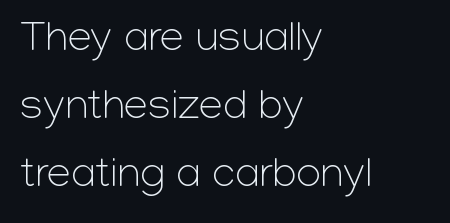
Evenly set lines give the paragraph a standard silhouette. Stroke thickness stays within the range of a standard reading face or lighter. Letters rest on an invisible, unmarked baseline. Unlike a traditional serif, this face leaves its strokes unadorned.
